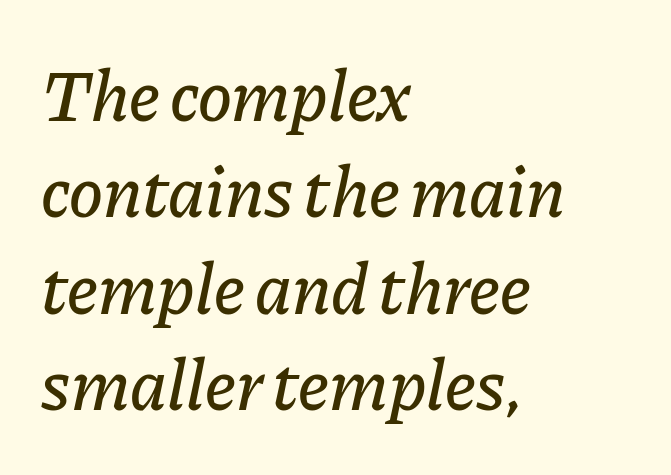
{"italic": "yes", "lean": "right", "slant_degrees": 11, "width": "normal", "stroke_contrast": "low", "x_height": "medium", "monospaced": "no", "underline": "no", "align": "left", "line_spacing": "normal", "line_spacing_ratio": 1.34, "letter_spacing": "normal", "letter_spacing_em": 0.0, "glyph_px": 72}
